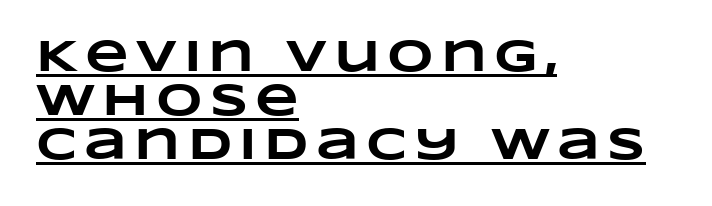
{"bold": "yes", "weight": "heavy", "width": "wide", "stroke_contrast": "low", "x_height": "large", "monospaced": "no", "underline": "yes", "align": "left", "line_spacing": "tight", "line_spacing_ratio": 0.98, "glyph_px": 45}
